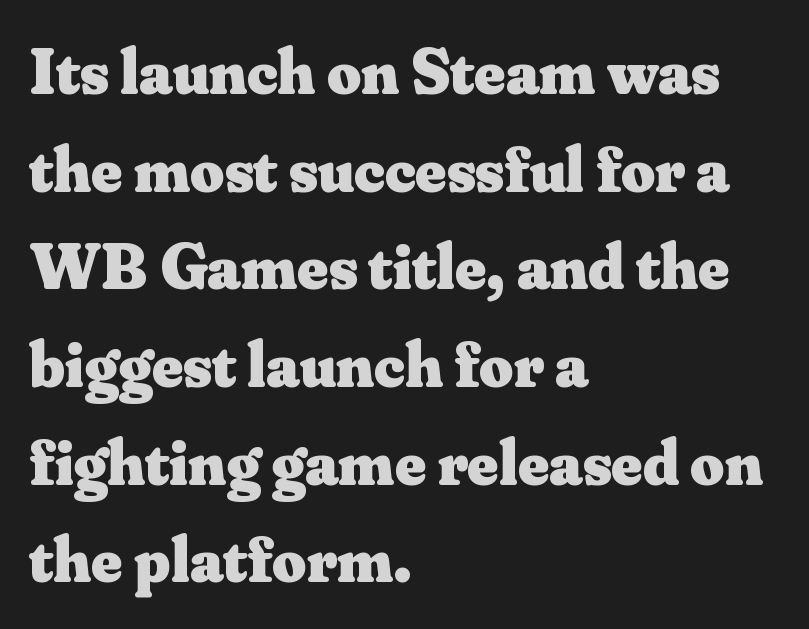
Q: Is the text bold? A: Yes.
Q: Is the text italic (slanted)? A: No, it is upright.
Q: Is the typeface a serif or a sans-serif typeface? A: Serif.
Q: Is the text underlined? A: No.
Q: How is the paragraph aligned? A: Left-aligned.
Q: Is the spacing between letters normal or unusually wide? A: Normal.
Q: Is the spacing between lines tight, normal or loose? A: Normal.
Q: Width (condensed, normal, or wide)? A: Normal.
Q: Stroke contrast? A: Medium.
Q: x-height? A: Small.
Q: Monospaced? A: No.
